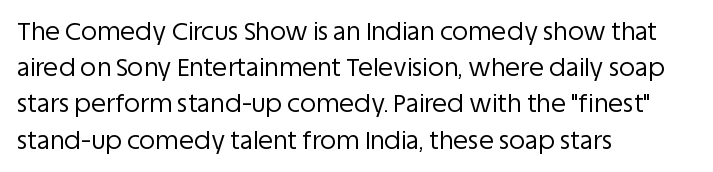
Q: Is the text bold? A: No.
Q: Is the text italic (slanted)? A: No, it is upright.
Q: Is the text underlined? A: No.
Q: How is the paragraph aligned? A: Left-aligned.
Q: Is the spacing between letters normal or unusually wide? A: Normal.
Q: Is the spacing between lines tight, normal or loose? A: Normal.
